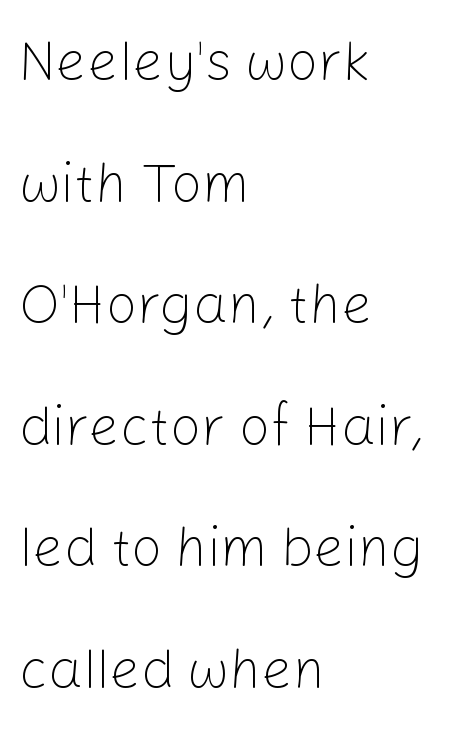
Compared with a typical body face, this is equally light or lighter still. Any mark beneath the type? The region is blank. The designer dialed line spacing up above the default. Nothing sits at the stroke ends, so this counts as sans-serif. One-word summary of the alignment: left. The letters sit at their default tracking, neither squeezed nor spread.
